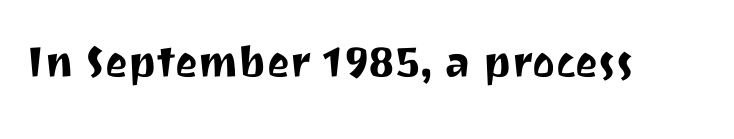
The image shows 54 px sans-serif type, upright; set normal letter spacing, not underlined; medium stroke contrast and a medium x-height.
